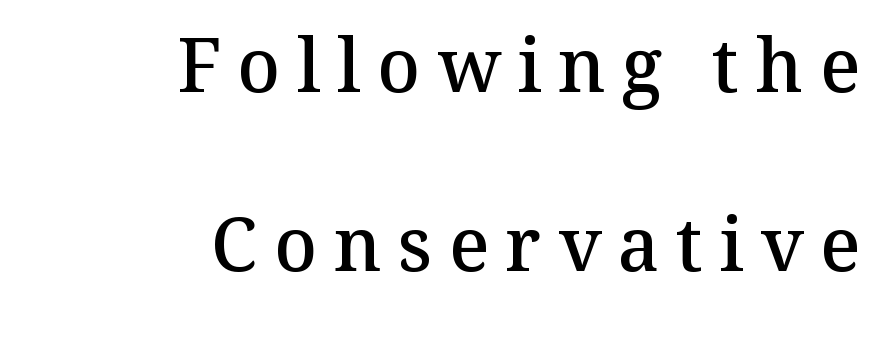
Observe the serifs anchoring each vertical stroke in this sample. The paragraph shown leans on its right margin. Widely set lines give the paragraph a tall, airy silhouette. Is there any slant? The stems are plumb. Underline: absent. Proportional: the letters do not fall into vertical columns.
